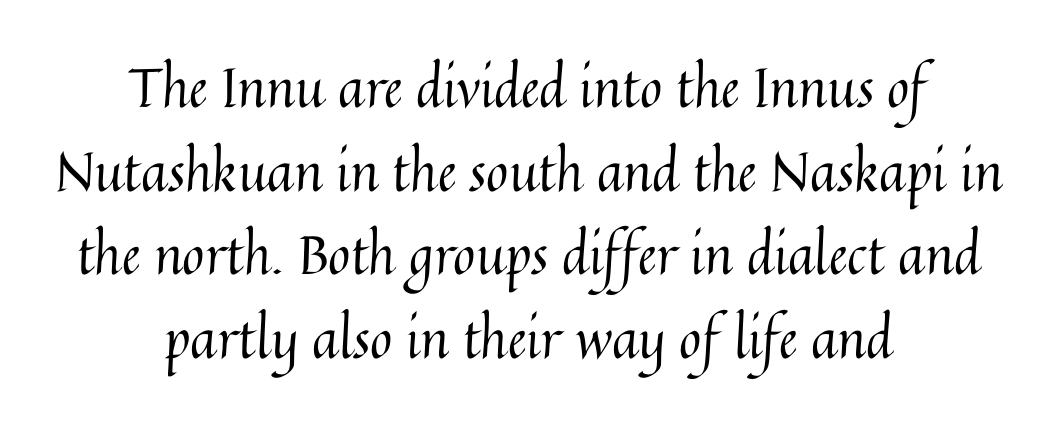
Q: Is the text bold? A: No.
Q: Is the text underlined? A: No.
Q: How is the paragraph aligned? A: Centered.
Q: Is the spacing between letters normal or unusually wide? A: Normal.
Q: Is the spacing between lines tight, normal or loose? A: Normal.
Q: Width (condensed, normal, or wide)? A: Normal.
Q: Stroke contrast? A: Medium.
Q: x-height? A: Medium.
Q: Monospaced? A: No.
